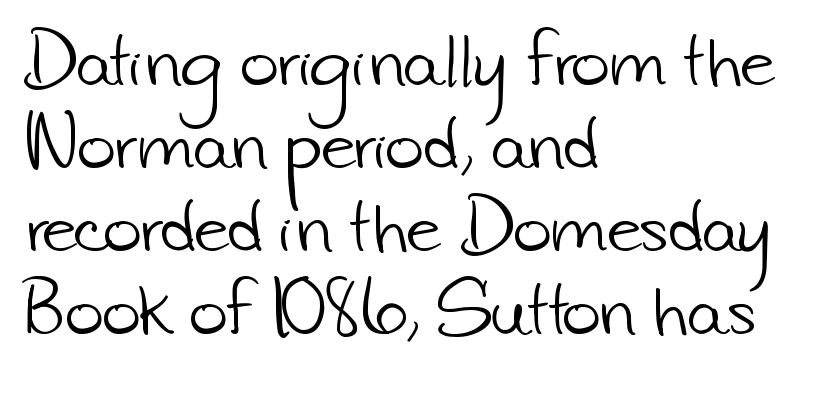
{"serif": "no", "bold": "no", "weight": "light", "width": "normal", "stroke_contrast": "low", "x_height": "small", "monospaced": "no", "underline": "no", "align": "left", "line_spacing": "normal", "line_spacing_ratio": 1.26, "letter_spacing": "normal", "letter_spacing_em": 0.0, "glyph_px": 66}
